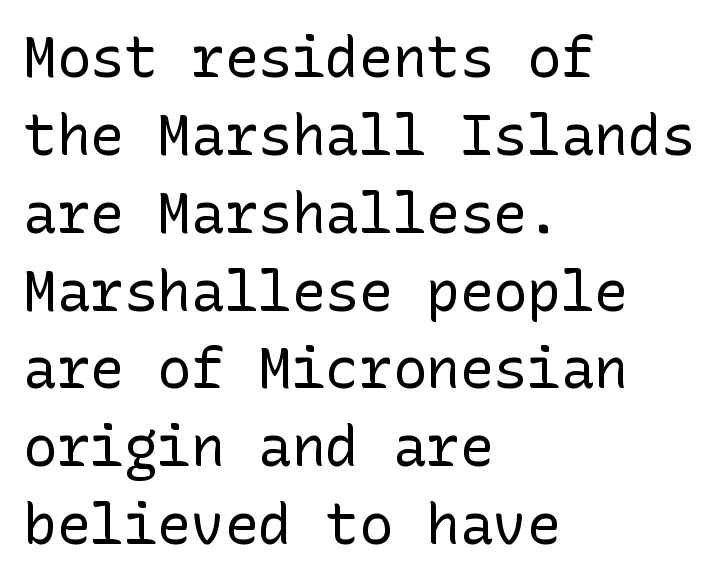
The image shows 56 px regular-weight sans-serif type, upright; set left-aligned, normal line spacing (1.39x), normal letter spacing, not underlined; low stroke contrast and a medium x-height.
